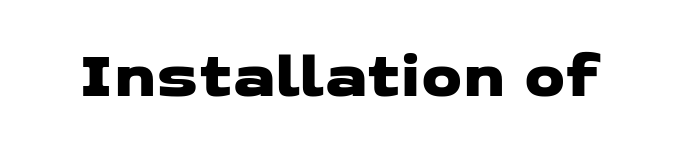
The area under the type is left untouched. A typesetter would call this zero additional tracking. Note the varied advance widths — an 'i' is clearly narrower than an 'm'. The face used here is a sans, in the tradition of grotesques and geometrics.
